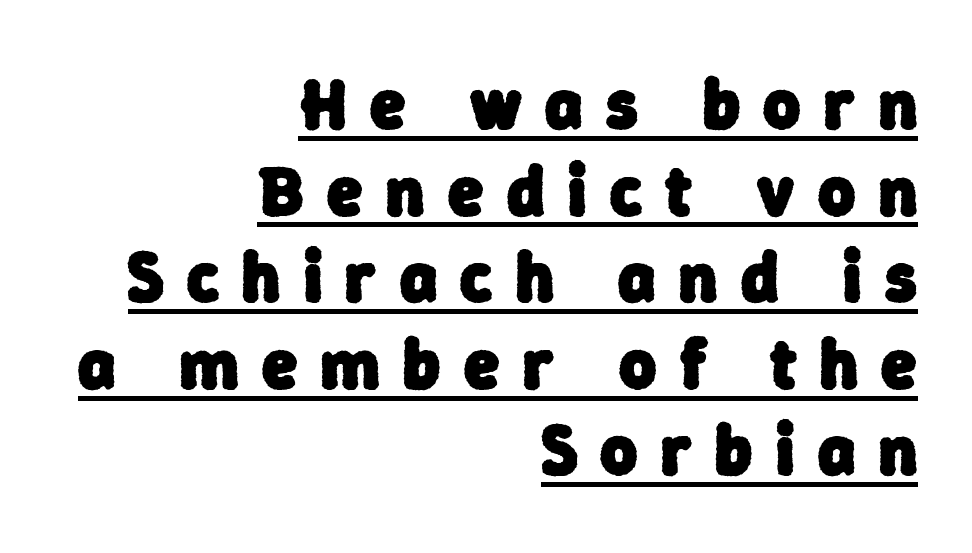
Visually the block forms a straight wall on the right and a jagged coastline on the left. Set as a true bold cut, around the 700 mark. A rule runs beneath these lines of type. These lines have a slow, spaced-out rhythm from letter to letter. Note: no serifs on the glyphs. Character widths vary here, with narrow letters taking less room than wide ones.
